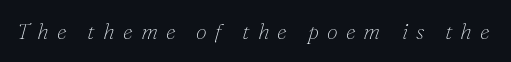
{"italic": "yes", "lean": "right", "slant_degrees": 16, "bold": "no", "underline": "no", "letter_spacing": "wide", "letter_spacing_em": 0.37, "glyph_px": 22}
